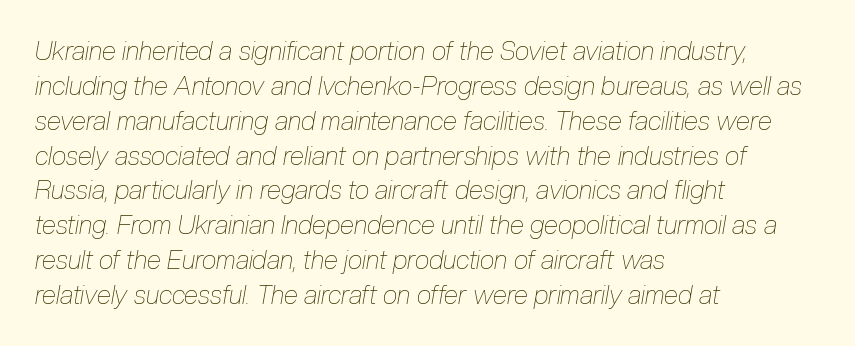
{"italic": "yes", "lean": "right", "slant_degrees": 10, "bold": "no", "underline": "no", "align": "left", "line_spacing": "normal", "line_spacing_ratio": 1.34, "letter_spacing": "normal", "letter_spacing_em": 0.0, "glyph_px": 26}
